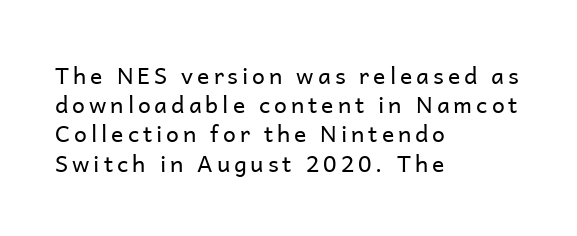
Descenders hang freely into open space. These lines were composed using upright roman letters. A classic flush-left, rag-right setting is used for this passage. The line-height multiplier appears to be the usual default. On a weight scale, this lands at 450 or below.
